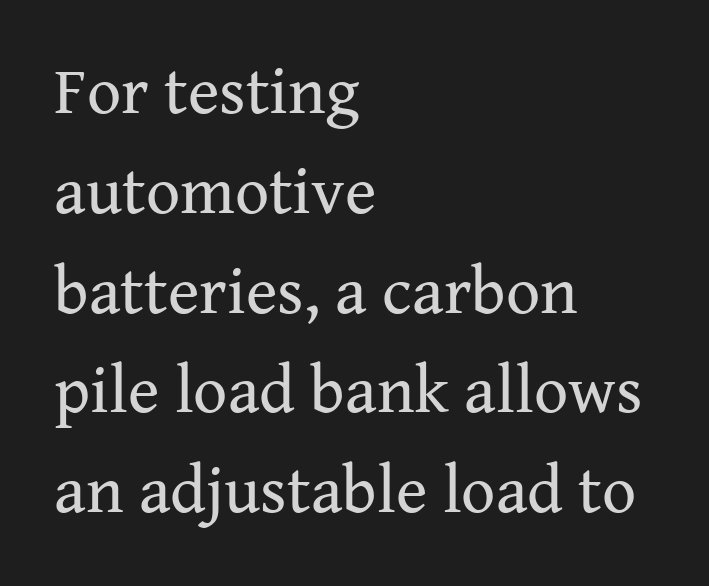
Caption: face not bold, strokes unweighted. Beneath every word, the page is bare. Yep, those are serifs on the letters. The typography opts for an upright posture over an oblique one. The passage shown is typed in a proportional face where columns would drift. The vertical gap from one line to the next is medium.
